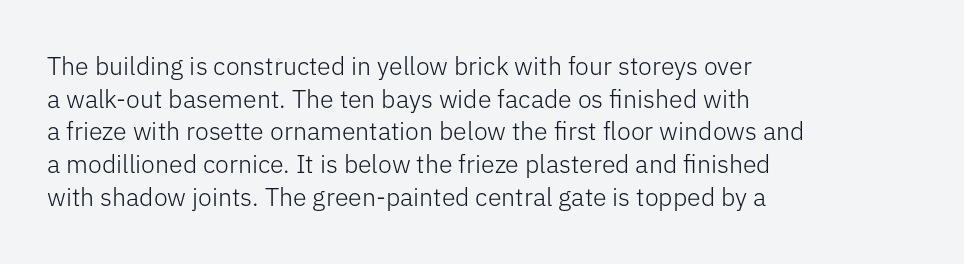
What's the leading like? Ordinary, nothing unusual. The passage shown has conventional tracking throughout. The typography opts for an upright posture over an oblique one. The passage is arranged the way most books set body copy — flush left.
